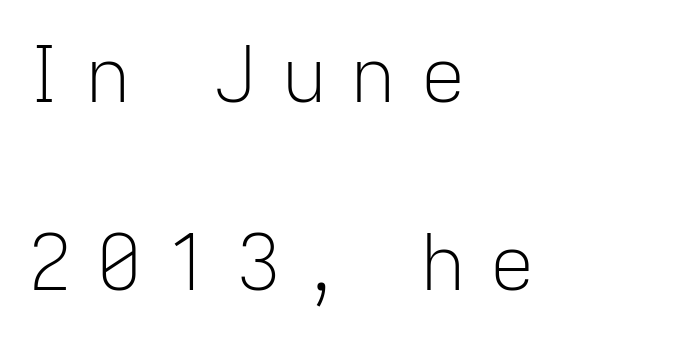
{"serif": "no", "italic": "no", "bold": "no", "weight": "light", "width": "normal", "stroke_contrast": "low", "x_height": "medium", "monospaced": "no", "underline": "no", "align": "left", "line_spacing": "loose", "line_spacing_ratio": 2.44, "letter_spacing": "wide", "letter_spacing_em": 0.3, "glyph_px": 77}
